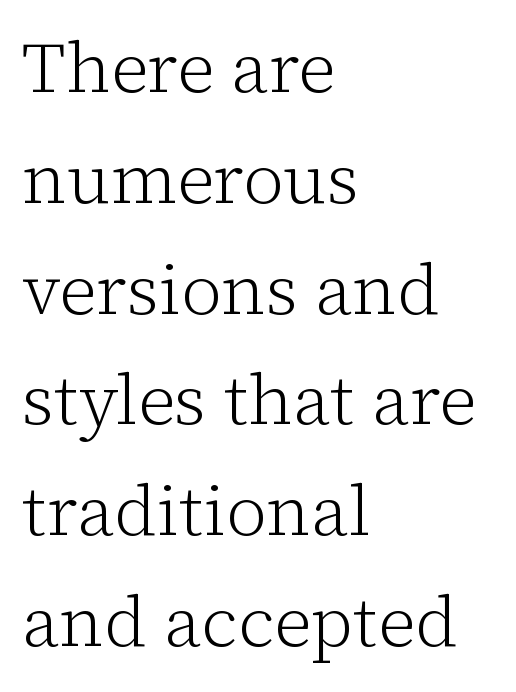
The image shows 71 px light serif type, upright; set left-aligned, normal line spacing (1.56x), normal letter spacing, not underlined; low stroke contrast and a medium x-height.
